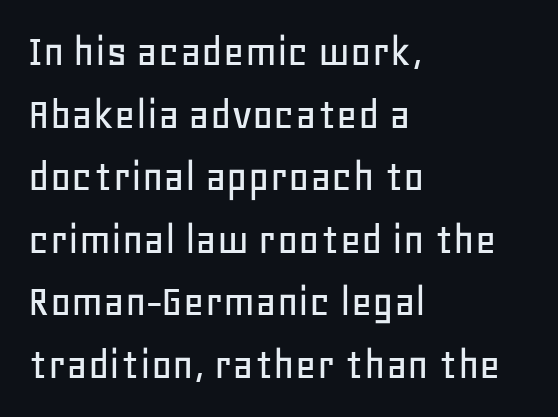
Q: Is the text italic (slanted)? A: No, it is upright.
Q: Is the typeface a serif or a sans-serif typeface? A: Sans-serif.
Q: Is the text underlined? A: No.
Q: How is the paragraph aligned? A: Left-aligned.
Q: Is the spacing between letters normal or unusually wide? A: Normal.
Q: Is the spacing between lines tight, normal or loose? A: Normal.
Q: Width (condensed, normal, or wide)? A: Normal.
Q: Stroke contrast? A: Low.
Q: x-height? A: Large.
Q: Monospaced? A: No.
